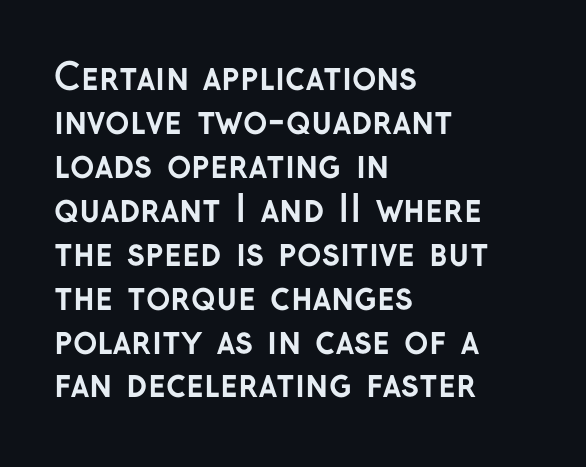
The glyphs are unaccompanied by any horizontal stroke below them. The typography opts for an upright posture over an oblique one. Reading down the block, your eye returns to a fixed left position each line. Each word holds together tightly as a unit, with standard inter-letter gaps. I'd describe the lettering as bold — thick and assertive. Think of a printed novel: that variable character pitch is what you see here.
